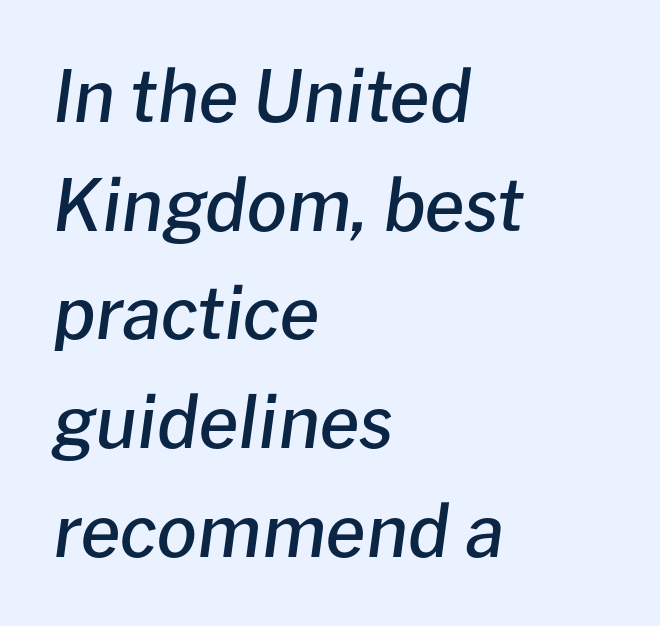
Q: Is the text bold? A: Semi-bold.
Q: Is the text italic (slanted)? A: Yes, it leans right by about 8 degrees.
Q: Is the text underlined? A: No.
Q: How is the paragraph aligned? A: Left-aligned.
Q: Is the spacing between letters normal or unusually wide? A: Normal.
Q: Is the spacing between lines tight, normal or loose? A: Normal.
Q: Width (condensed, normal, or wide)? A: Normal.
Q: Stroke contrast? A: Low.
Q: x-height? A: Medium.
Q: Monospaced? A: No.
